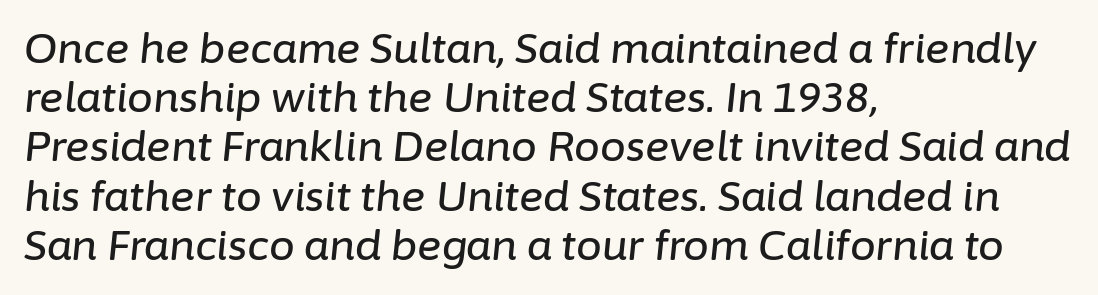
Q: Is the text italic (slanted)? A: Yes, it leans right by about 6 degrees.
Q: Is the text underlined? A: No.
Q: How is the paragraph aligned? A: Left-aligned.
Q: Is the spacing between letters normal or unusually wide? A: Normal.
Q: Width (condensed, normal, or wide)? A: Normal.
Q: Stroke contrast? A: Low.
Q: x-height? A: Medium.
Q: Monospaced? A: No.
